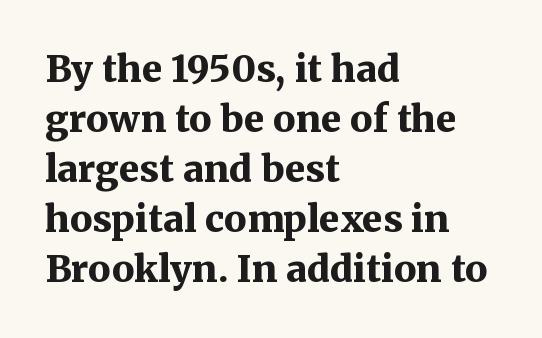
The image shows 37 px bold serif type, upright; set left-aligned, normal line spacing (1.35x), normal letter spacing, not underlined; medium stroke contrast and a medium x-height.
